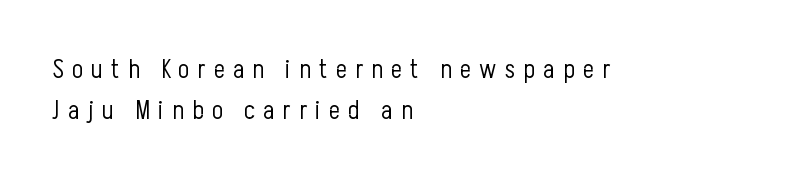
Q: Is the text bold? A: No.
Q: Is the text italic (slanted)? A: No, it is upright.
Q: Is the text underlined? A: No.
Q: How is the paragraph aligned? A: Left-aligned.
Q: Is the spacing between letters normal or unusually wide? A: Unusually wide.
Q: Is the spacing between lines tight, normal or loose? A: Normal.
